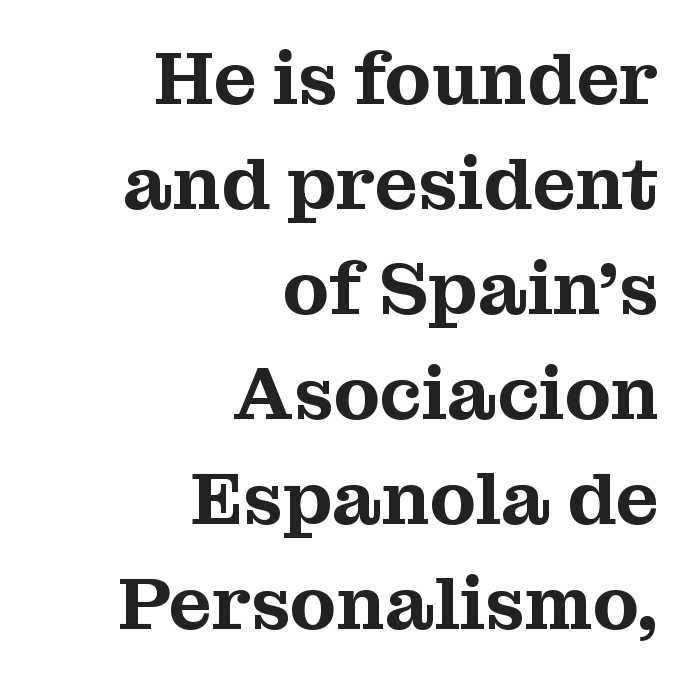
{"serif": "yes", "italic": "no", "width": "normal", "stroke_contrast": "medium", "x_height": "medium", "monospaced": "no", "underline": "no", "align": "right", "line_spacing": "normal", "line_spacing_ratio": 1.4, "letter_spacing": "normal", "letter_spacing_em": 0.0, "glyph_px": 75}
